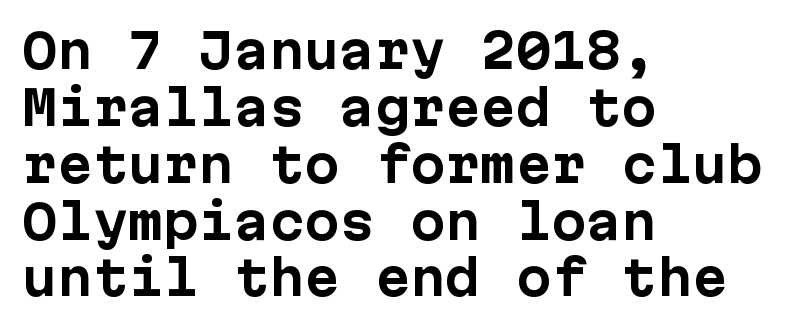
The image shows 47 px bold sans-serif type, upright; set left-aligned, line spacing 1.21x, normal letter spacing, not underlined; low stroke contrast and a medium x-height.
